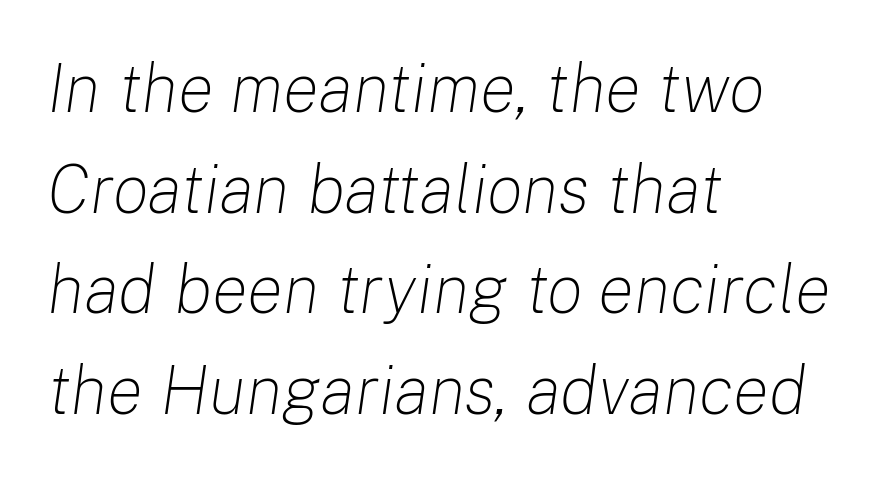
{"italic": "yes", "lean": "right", "slant_degrees": 8, "bold": "no", "weight": "light", "width": "normal", "stroke_contrast": "low", "x_height": "medium", "monospaced": "no", "underline": "no", "align": "left", "line_spacing": "normal", "line_spacing_ratio": 1.48, "letter_spacing": "normal", "letter_spacing_em": 0.0, "glyph_px": 68}
